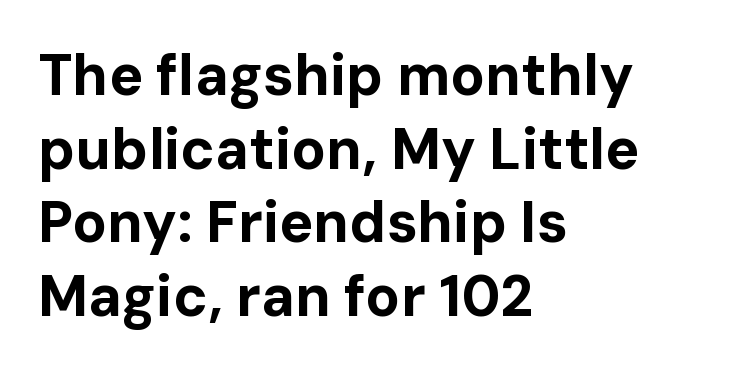
Q: Is the text bold? A: Yes.
Q: Is the text italic (slanted)? A: No, it is upright.
Q: Is the typeface a serif or a sans-serif typeface? A: Sans-serif.
Q: Is the text underlined? A: No.
Q: How is the paragraph aligned? A: Left-aligned.
Q: Is the spacing between letters normal or unusually wide? A: Normal.
Q: Is the spacing between lines tight, normal or loose? A: Normal.
Q: Width (condensed, normal, or wide)? A: Normal.
Q: Stroke contrast? A: Low.
Q: x-height? A: Medium.
Q: Monospaced? A: No.
